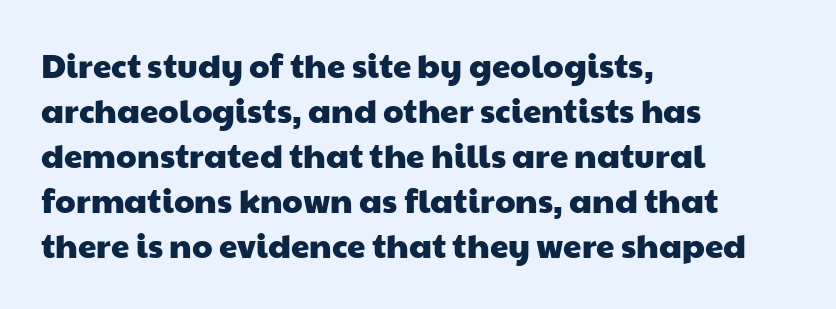
Q: Is the typeface a serif or a sans-serif typeface? A: Sans-serif.
Q: Is the text underlined? A: No.
Q: How is the paragraph aligned? A: Left-aligned.
Q: Is the spacing between letters normal or unusually wide? A: Normal.
Q: Is the spacing between lines tight, normal or loose? A: Normal.
Q: Width (condensed, normal, or wide)? A: Wide.
Q: Stroke contrast? A: Low.
Q: x-height? A: Medium.
Q: Monospaced? A: No.
